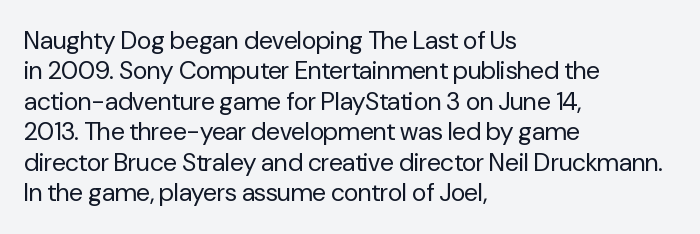
The image shows 25 px text type, upright; set left-aligned, line spacing 1.22x, normal letter spacing, not underlined.
